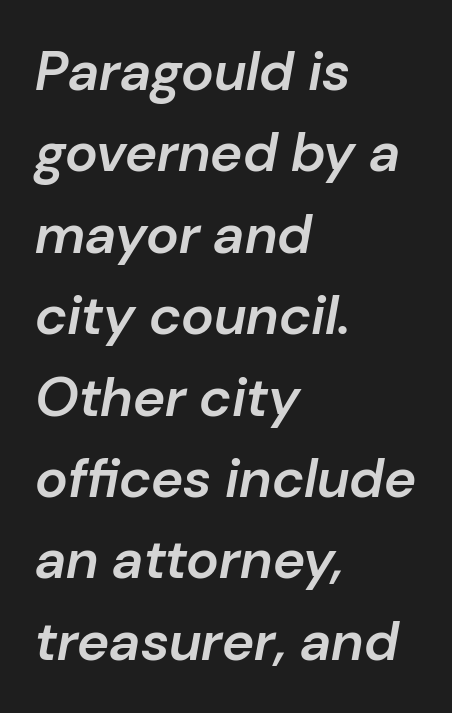
The leading is moderate, giving the passage an even texture. You could call the tracking neutral — neither tight nor loose. Every row of glyphs begins at an identical x-position on the left. Summary of weight: moderately heavy, a semibold. Italic: yes, the glyphs are oblique.
